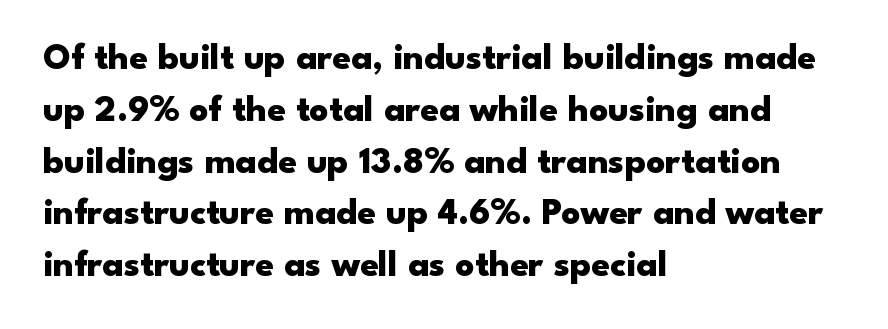
The image shows 37 px heavy, wide sans-serif type, upright; set left-aligned, normal line spacing (1.4x), normal letter spacing, not underlined; low stroke contrast and a small x-height.
